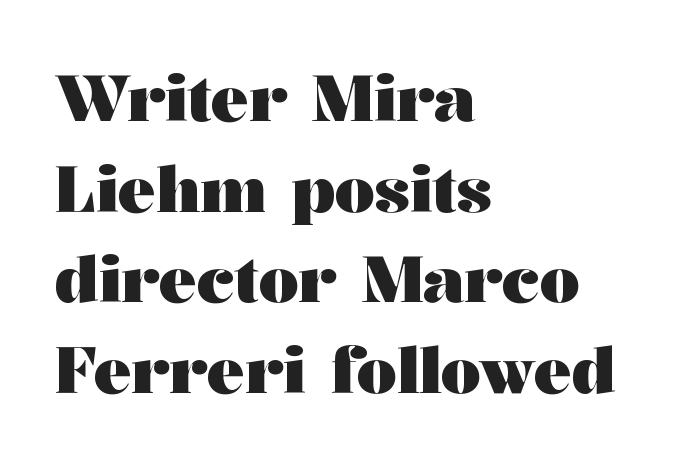
The image shows 63 px heavy, wide serif type, upright; set left-aligned, normal line spacing (1.44x), normal letter spacing, not underlined; medium stroke contrast and a medium x-height.
